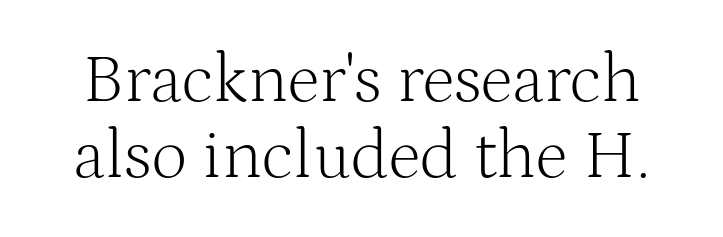
This sample trades vertical openness for compactness between lines. The string is rendered with underlining switched off. Examine the stroke ends and you'll spot serifs. The letters sit at their default tracking, neither squeezed nor spread. You could not count columns in this text — the font is proportionally spaced.
